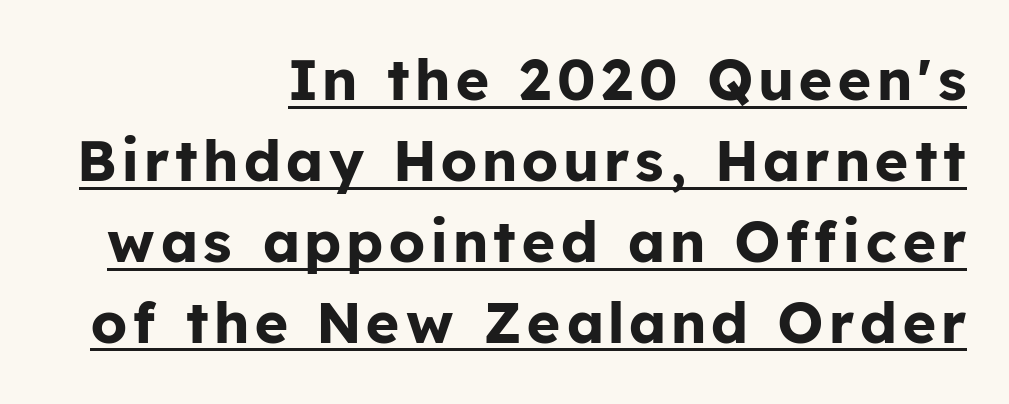
Q: Is the text bold? A: Yes.
Q: Is the text italic (slanted)? A: No, it is upright.
Q: Is the typeface a serif or a sans-serif typeface? A: Sans-serif.
Q: Is the text underlined? A: Yes.
Q: How is the paragraph aligned? A: Right-aligned.
Q: Is the spacing between lines tight, normal or loose? A: Normal.
Q: Width (condensed, normal, or wide)? A: Normal.
Q: Stroke contrast? A: Low.
Q: x-height? A: Medium.
Q: Monospaced? A: No.
